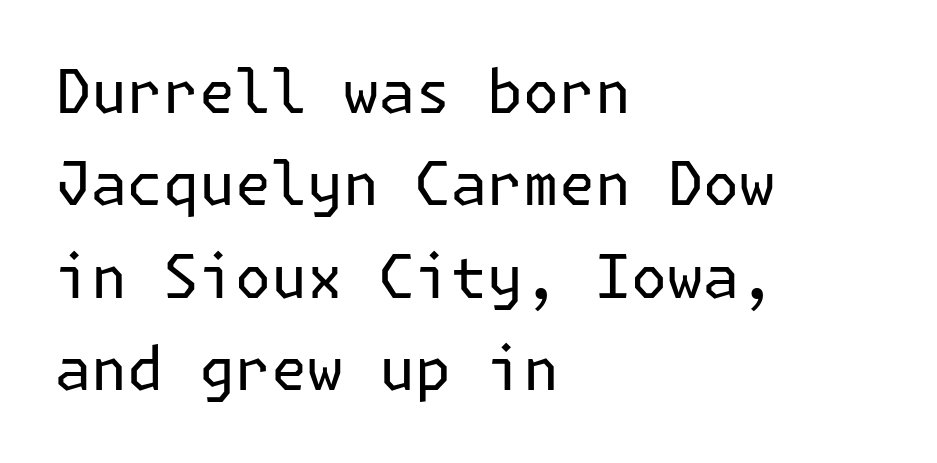
The image shows 60 px regular-weight sans-serif type, upright; set left-aligned, normal line spacing (1.54x), normal letter spacing, not underlined; low stroke contrast and a medium x-height.
